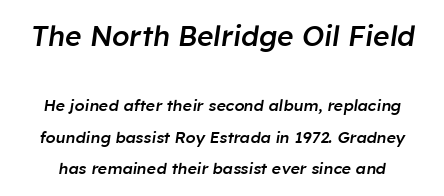
The rendering shrinks the type as you move from the upper chunk to the lower. If you drew a line through each stem, it would be angled. Is this a fixed-width face? No — the glyphs have proportional, varying widths. Tracking value appears to be zero — textbook default spacing. Airy leading.
